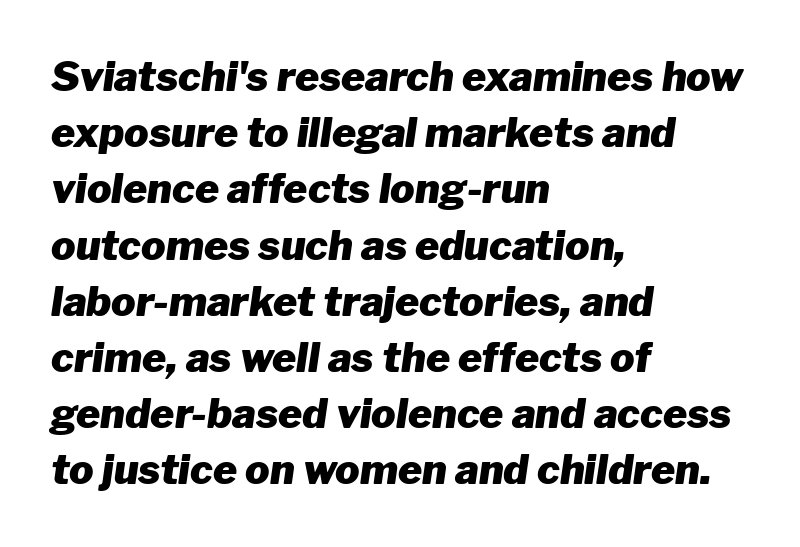
The image shows 41 px heavy type, italic (leaning right); set left-aligned, normal line spacing (1.37x), normal letter spacing, not underlined; low stroke contrast and a medium x-height.
